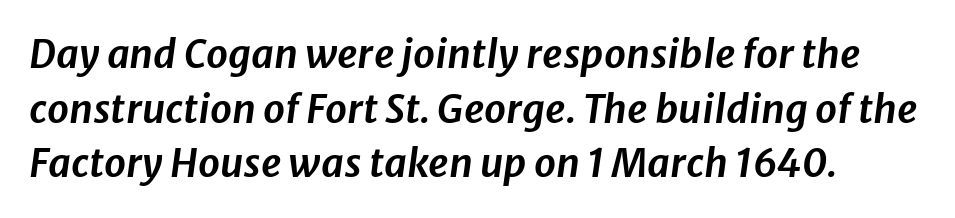
Q: Is the text italic (slanted)? A: Yes, it leans right by about 8 degrees.
Q: Is the text underlined? A: No.
Q: Is the spacing between letters normal or unusually wide? A: Normal.
Q: Is the spacing between lines tight, normal or loose? A: Normal.
Q: Width (condensed, normal, or wide)? A: Normal.
Q: Stroke contrast? A: Low.
Q: x-height? A: Medium.
Q: Monospaced? A: No.
